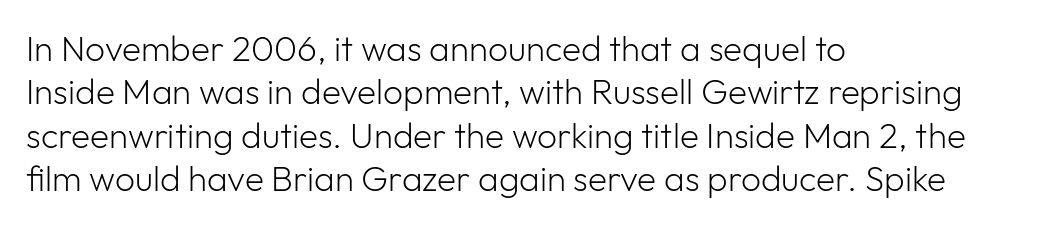
The image shows 35 px light sans-serif type, upright; set left-aligned, line spacing 1.24x, normal letter spacing, not underlined; low stroke contrast and a medium x-height.
